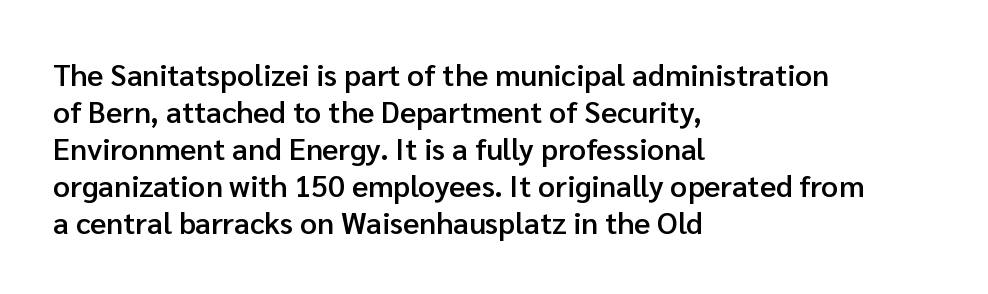
{"serif": "no", "italic": "no", "bold": "semi", "weight": "semibold", "width": "normal", "stroke_contrast": "low", "x_height": "medium", "monospaced": "no", "underline": "no", "align": "left", "line_spacing_ratio": 1.23, "letter_spacing": "normal", "letter_spacing_em": 0.0, "glyph_px": 30}
